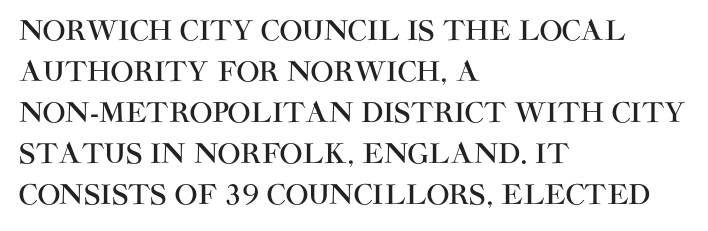
Q: Is the text italic (slanted)? A: No, it is upright.
Q: Is the text underlined? A: No.
Q: How is the paragraph aligned? A: Left-aligned.
Q: Is the spacing between letters normal or unusually wide? A: Normal.
Q: Is the spacing between lines tight, normal or loose? A: Normal.
